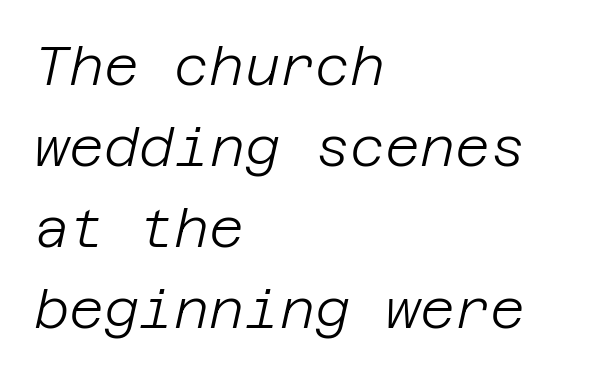
{"italic": "yes", "lean": "right", "slant_degrees": 12, "bold": "no", "weight": "light", "width": "normal", "stroke_contrast": "low", "x_height": "large", "underline": "no", "align": "left", "line_spacing": "normal", "line_spacing_ratio": 1.5, "letter_spacing": "normal", "letter_spacing_em": 0.0, "glyph_px": 54}
